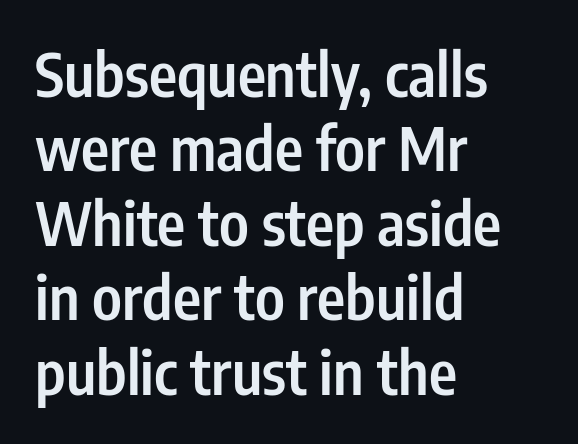
Unmarked baselines from the first word to the last. A typesetter would call this proportional, since set widths differ per character. Is there any slant? The stems are plumb. Nobody touched the tracking dial on this one. Bold? Not quite — semibold, heavier than regular but stopping short. The face used here is a sans, in the tradition of grotesques and geometrics.
